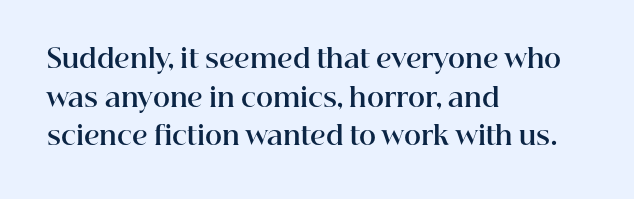
{"italic": "no", "bold": "yes", "underline": "no", "align": "left", "line_spacing": "normal", "line_spacing_ratio": 1.49, "letter_spacing": "normal", "letter_spacing_em": 0.0, "glyph_px": 26}
